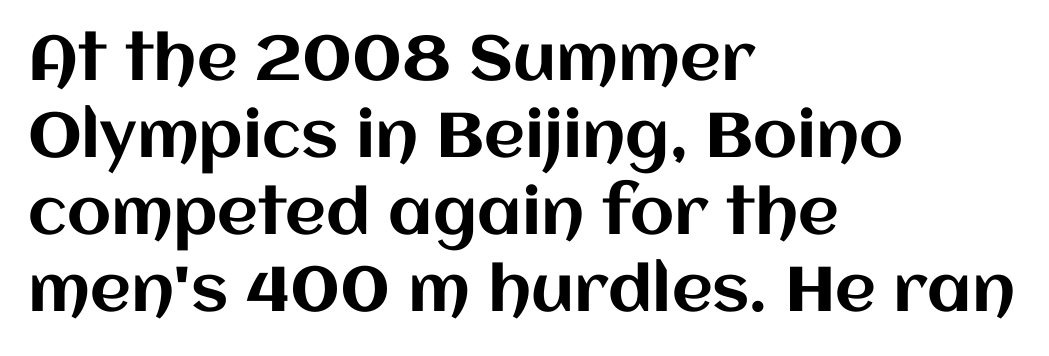
Character widths vary here, with narrow letters taking less room than wide ones. Quick note: not italic, upright. Anything drawn beneath the words? Only blank space. What stands out about the letter spacing? Nothing — it is the standard amount. Every row of glyphs begins at an identical x-position on the left.
